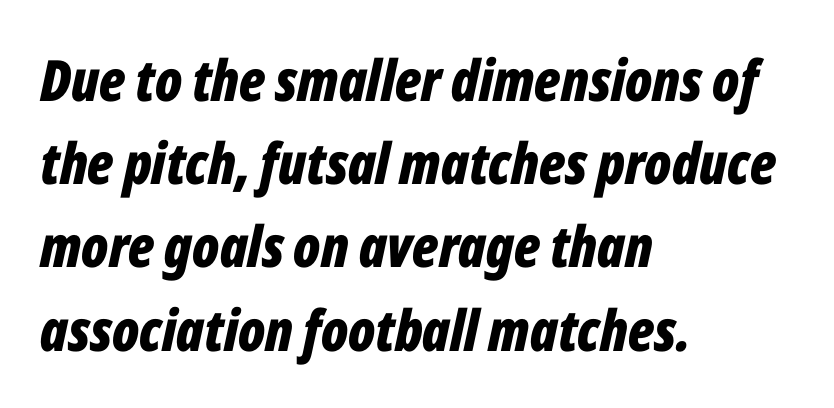
The image shows 57 px bold, condensed type, italic (leaning right); set left-aligned, normal line spacing (1.46x), normal letter spacing, not underlined; low stroke contrast and a medium x-height.
